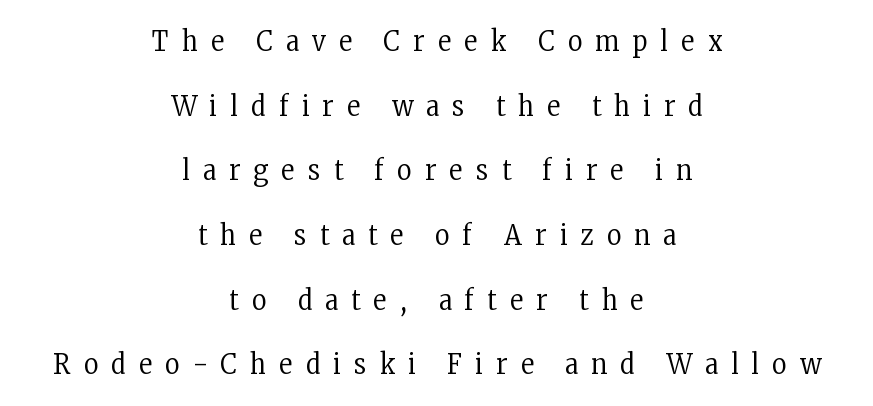
The image shows 28 px regular-weight, condensed serif type, upright; set centered, loose line spacing (2.31x), unusually wide letter spacing (+0.48 em), not underlined; low stroke contrast and a medium x-height.
